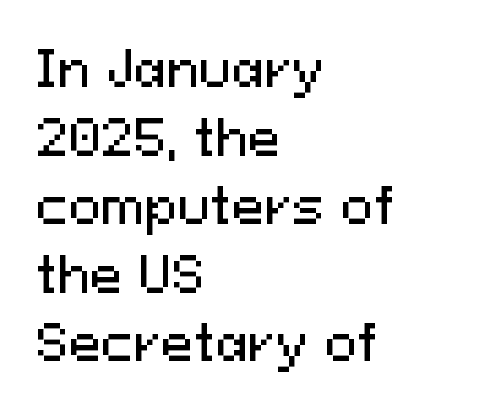
{"serif": "no", "italic": "no", "width": "normal", "stroke_contrast": "medium", "x_height": "medium", "monospaced": "no", "underline": "no", "align": "left", "line_spacing": "normal", "line_spacing_ratio": 1.4, "letter_spacing": "normal", "letter_spacing_em": 0.0, "glyph_px": 49}
